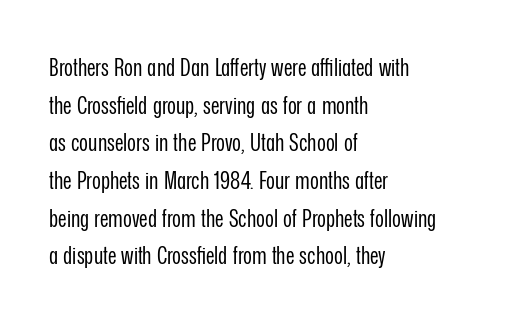
The setting favours the left margin, as ordinary paragraphs usually do. The face looks like a standard text weight, possibly lighter. Each row of text sits above clean, open space. Posture: straight, roman, zero tilt.
